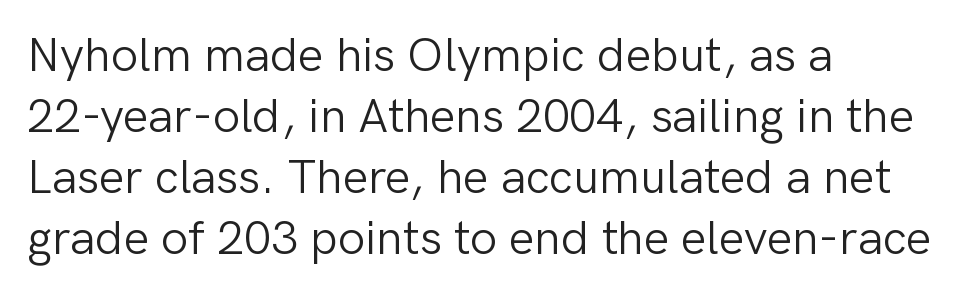
The image shows 48 px light sans-serif type, upright; set left-aligned, normal line spacing (1.27x), normal letter spacing, not underlined; low stroke contrast and a medium x-height.
